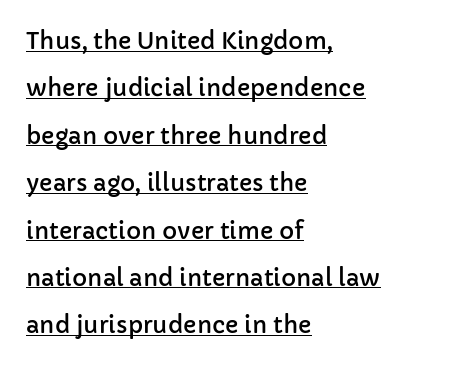
Q: Is the text italic (slanted)? A: No, it is upright.
Q: Is the text underlined? A: Yes.
Q: How is the paragraph aligned? A: Left-aligned.
Q: Is the spacing between letters normal or unusually wide? A: Normal.
Q: Is the spacing between lines tight, normal or loose? A: Loose.
